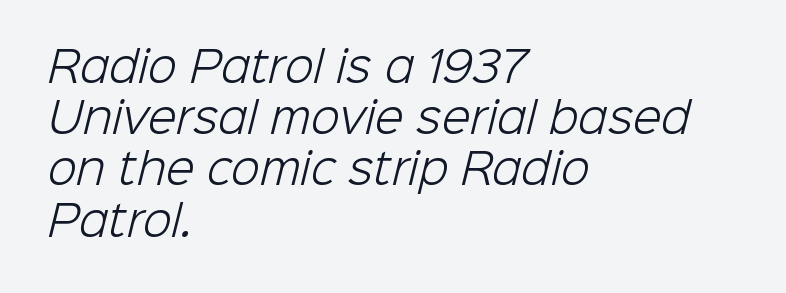
Is the letter spacing exaggerated? No — it looks like the ordinary default. Looks like regular typesetting: each glyph gets only the width it needs. Quick note: underline off. The passage is arranged the way most books set body copy — flush left. Vertical stems look standard width or narrower in stroke. The letters carry no serifs — their stems end cleanly without finishing strokes.
